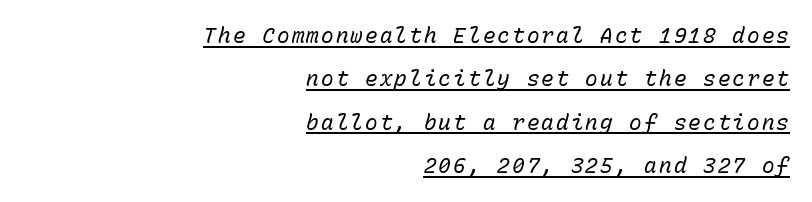
Q: Is the text bold? A: No.
Q: Is the text italic (slanted)? A: Yes, it leans right by about 15 degrees.
Q: Is the text underlined? A: Yes.
Q: How is the paragraph aligned? A: Right-aligned.
Q: Is the spacing between lines tight, normal or loose? A: Loose.
